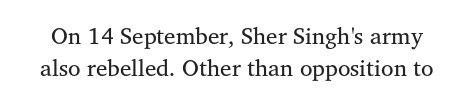
Students, observe: this is what conventionally led text looks like. The face used here is rendered with its standard letterfit. The font's upright variant was chosen for this text. Clear beneath every line of the passage. The letters look calm and open, with moderate or lighter stems.
